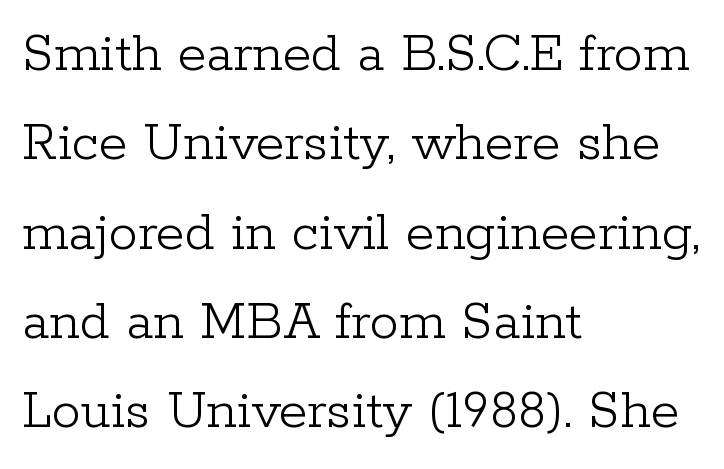
The lettering stays uniformly vertical, giving the passage a roman look. Caption: face not bold, strokes unweighted. Tracking value appears to be zero — textbook default spacing. You could not count columns in this text — the font is proportionally spaced. A clean baseline with only descenders dipping below it.
